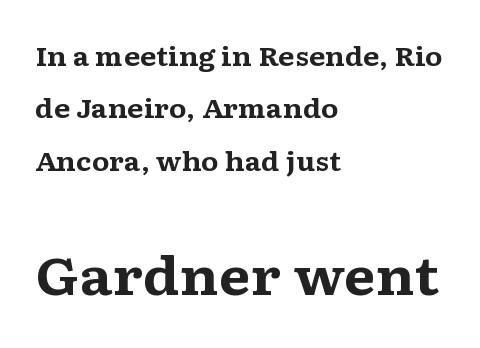
The image shows 52 px bold, wide serif type, upright; set left-aligned, loose line spacing (2.01x), normal letter spacing, not underlined; the second (bottom) block is 2.0x larger; medium stroke contrast and a medium x-height.
